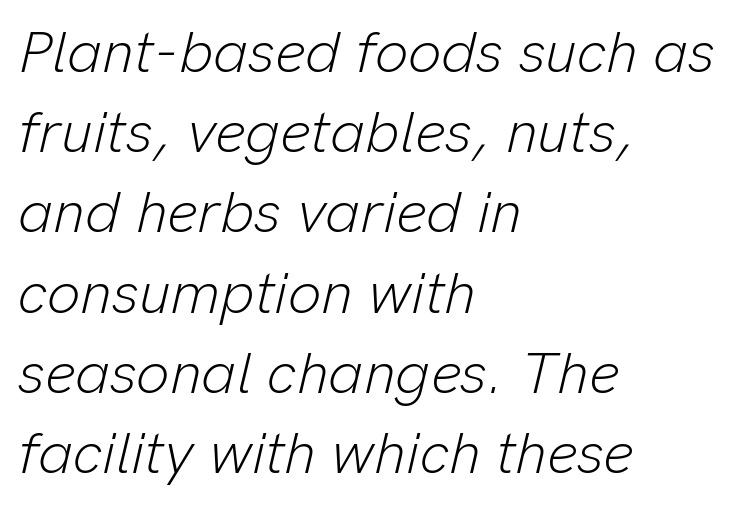
{"italic": "yes", "lean": "right", "slant_degrees": 13, "bold": "no", "weight": "light", "width": "normal", "stroke_contrast": "low", "x_height": "medium", "monospaced": "no", "underline": "no", "align": "left", "line_spacing": "normal", "line_spacing_ratio": 1.36, "letter_spacing": "normal", "letter_spacing_em": 0.0, "glyph_px": 59}
